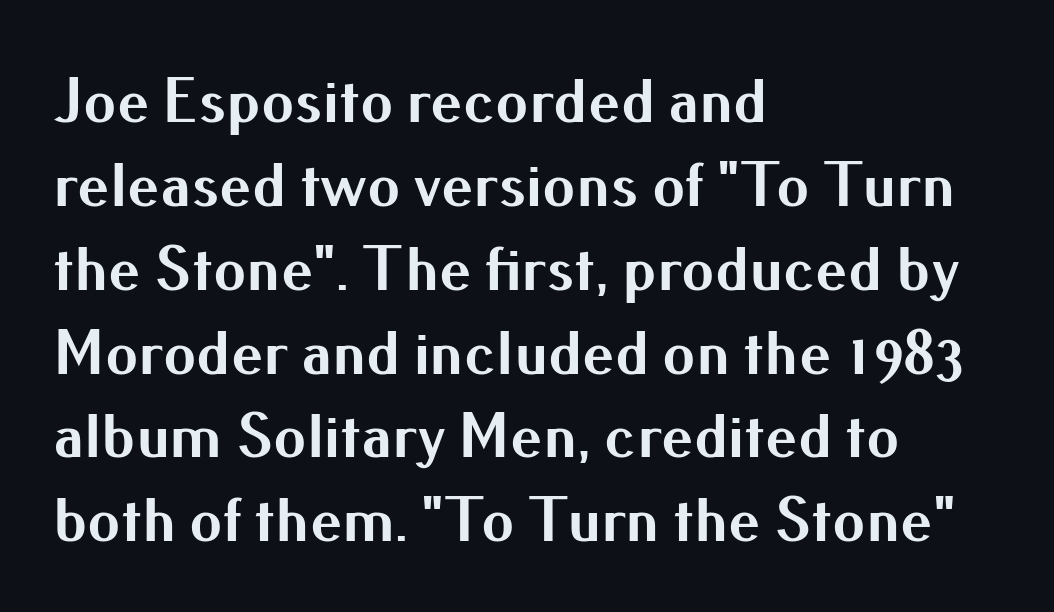
Q: Is the text bold? A: Yes.
Q: Is the text italic (slanted)? A: No, it is upright.
Q: Is the typeface a serif or a sans-serif typeface? A: Sans-serif.
Q: Is the text underlined? A: No.
Q: How is the paragraph aligned? A: Left-aligned.
Q: Is the spacing between letters normal or unusually wide? A: Normal.
Q: Is the spacing between lines tight, normal or loose? A: Normal.
Q: Width (condensed, normal, or wide)? A: Normal.
Q: Stroke contrast? A: Medium.
Q: x-height? A: Small.
Q: Monospaced? A: No.
